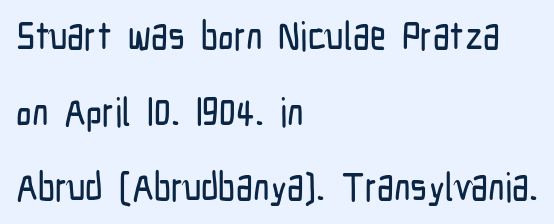
The image shows 39 px condensed sans-serif type, upright; set left-aligned, loose line spacing (1.94x), normal letter spacing, not underlined; low stroke contrast and a medium x-height.
